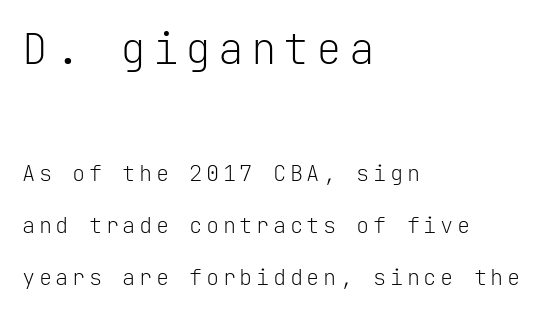
{"serif": "no", "italic": "no", "bold": "no", "weight": "light", "width": "normal", "stroke_contrast": "low", "x_height": "medium", "monospaced": "yes", "underline": "no", "align": "left", "line_spacing": "loose", "line_spacing_ratio": 2.38, "larger_block": "first", "size_ratio": 1.95, "glyph_px": 43}
